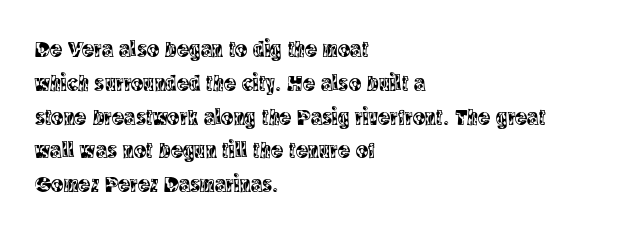
{"italic": "no", "underline": "no", "align": "left", "line_spacing": "normal", "line_spacing_ratio": 1.47, "letter_spacing": "normal", "letter_spacing_em": 0.0, "glyph_px": 23}
